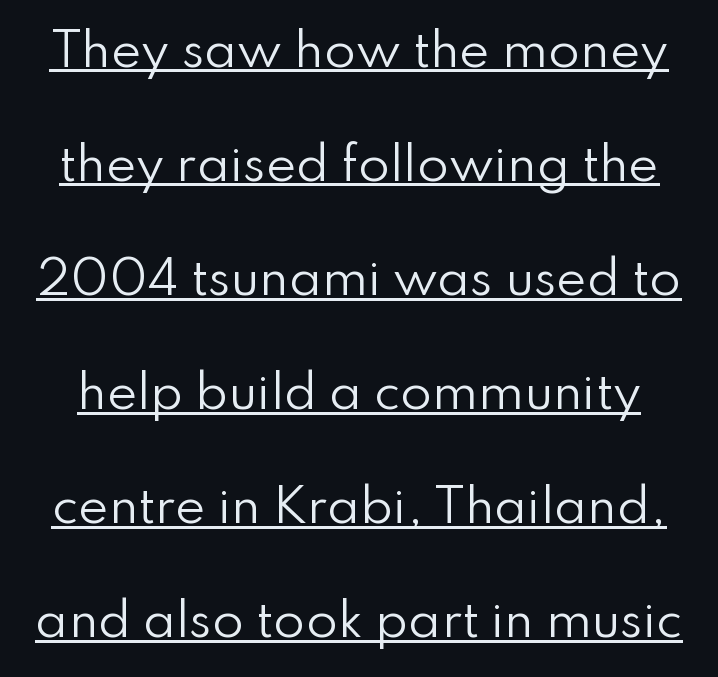
Font category for this specimen: sans-serif. Tracking here is standard; glyphs follow each other at the usual distance. The specimen includes a rule beneath the text block's lines. Italic: no, the glyphs are upright roman. The vertical gap from one line to the next is large. The passage shown is not bold in any degree.
